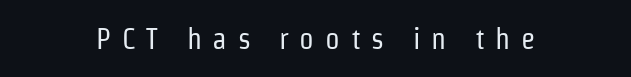
You could only call the tracking loose — the letters float apart. Here the designer chose a conventional face with non-uniform glyph widths. Upright lettering throughout. Is the stroke heavy? The answer is a plain regular-or-lighter. Anything drawn beneath the words? Only blank space.
